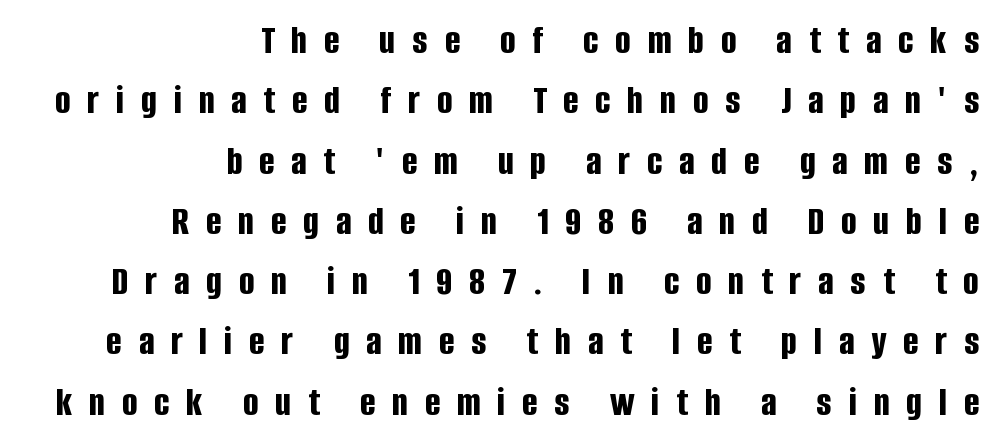
Grotesque or geometric, the face here clearly has no serifs. This sample has the flowing, uneven cadence of proportional lettering. These lines have a slow, spaced-out rhythm from letter to letter. Right-aligned paragraph, ragged on the left. The designer left line spacing at the default. Quick note: not italic, upright.
